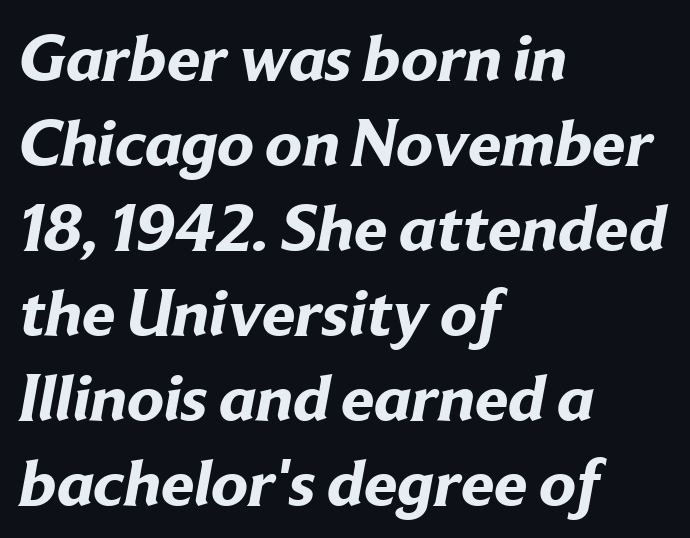
Q: Is the text bold? A: Yes.
Q: Is the typeface a serif or a sans-serif typeface? A: Sans-serif.
Q: Is the text underlined? A: No.
Q: How is the paragraph aligned? A: Left-aligned.
Q: Is the spacing between letters normal or unusually wide? A: Normal.
Q: Is the spacing between lines tight, normal or loose? A: Normal.
Q: Width (condensed, normal, or wide)? A: Normal.
Q: Stroke contrast? A: Low.
Q: x-height? A: Medium.
Q: Monospaced? A: No.
